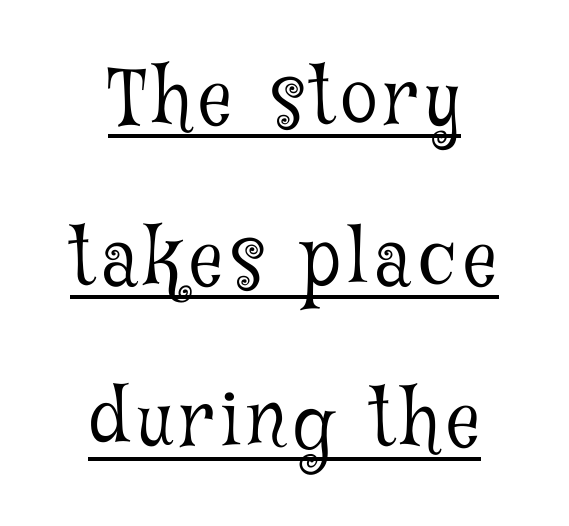
The image shows 75 px light, condensed serif type, upright; set centered, loose line spacing (2.15x), underlined; low stroke contrast and a medium x-height.
